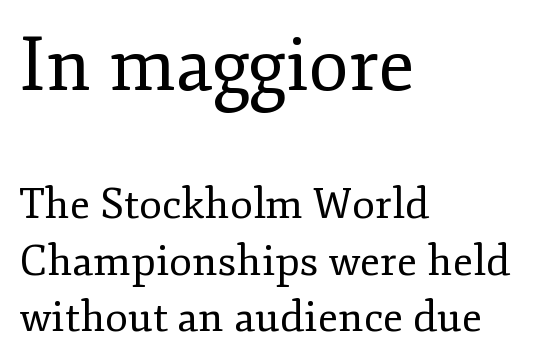
Q: Is the text bold? A: No.
Q: Is the text italic (slanted)? A: No, it is upright.
Q: Is the typeface a serif or a sans-serif typeface? A: Serif.
Q: Is the text underlined? A: No.
Q: How is the paragraph aligned? A: Left-aligned.
Q: Is the spacing between letters normal or unusually wide? A: Normal.
Q: Is the spacing between lines tight, normal or loose? A: Normal.
Q: Which block of text is set in a larger size, the first (top) or the second (bottom)? A: The first (top) one.
Q: Width (condensed, normal, or wide)? A: Normal.
Q: Stroke contrast? A: Low.
Q: x-height? A: Small.
Q: Monospaced? A: No.
